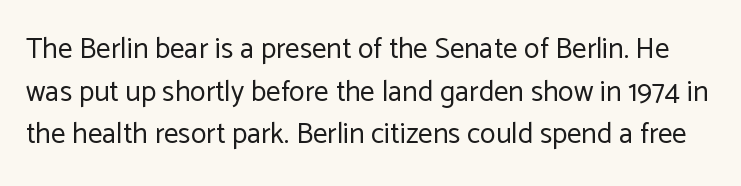
Q: Is the text bold? A: No.
Q: Is the text italic (slanted)? A: No, it is upright.
Q: Is the typeface a serif or a sans-serif typeface? A: Sans-serif.
Q: Is the text underlined? A: No.
Q: Is the spacing between letters normal or unusually wide? A: Normal.
Q: Is the spacing between lines tight, normal or loose? A: Normal.
Q: Width (condensed, normal, or wide)? A: Normal.
Q: Stroke contrast? A: Low.
Q: x-height? A: Medium.
Q: Monospaced? A: No.
